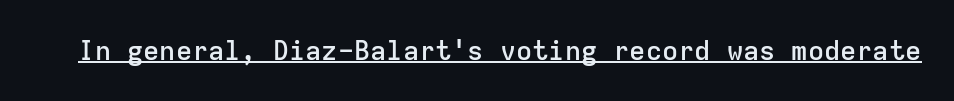
Q: Is the text bold? A: Semi-bold.
Q: Is the text italic (slanted)? A: No, it is upright.
Q: Is the text underlined? A: Yes.
Q: Is the spacing between letters normal or unusually wide? A: Normal.
